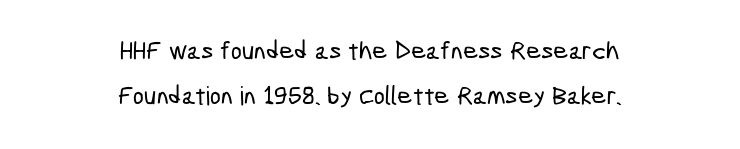
Q: Is the text underlined? A: No.
Q: How is the paragraph aligned? A: Centered.
Q: Is the spacing between letters normal or unusually wide? A: Normal.
